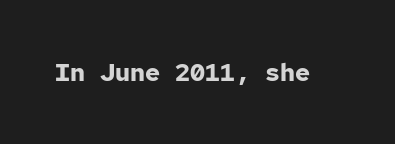
Underlining? Definitely not there. Strong, thick strokes mark this as bold type. This sample uses an upright cut, with every glyph sitting square on the baseline. A typesetter would call this zero additional tracking.
